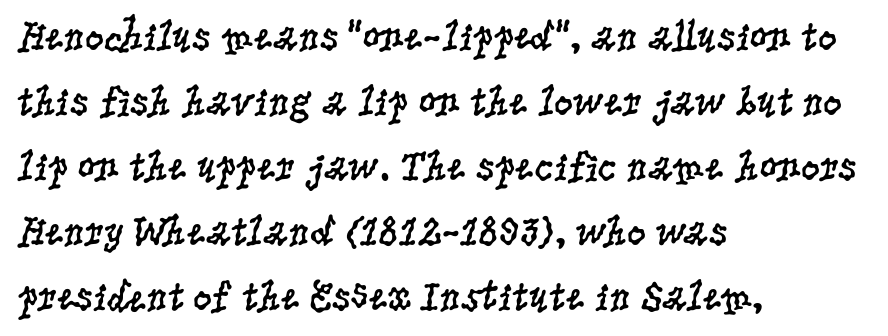
The image shows 42 px regular-weight, condensed serif type; set left-aligned, normal line spacing (1.55x), normal letter spacing, not underlined; low stroke contrast and a large x-height.
